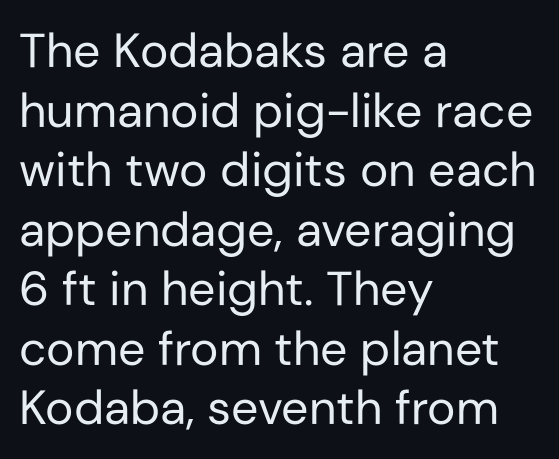
Does extra space separate the letters? No, they use regular spacing. Serif or sans? Sans — the stroke terminals are bare. The rendering uses natural spacing where letterforms have individual widths. The string is rendered with underlining switched off. Stems and bowls with no extra thickness — not bold.
